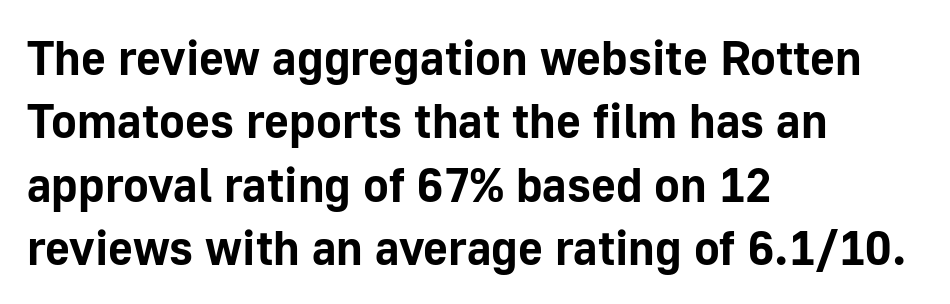
A dark, heavy texture on the line: the type is bold. Compared with typical body copy, the letter spacing here is the same. Examine the stroke ends and you'll find no serifs. Left-aligned paragraph, ragged on the right.
